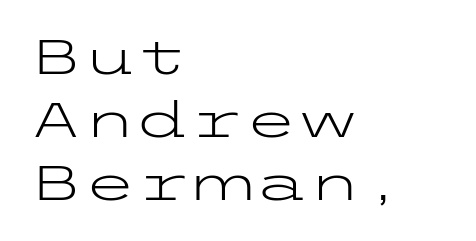
Q: Is the text bold? A: No.
Q: Is the text italic (slanted)? A: No, it is upright.
Q: Is the typeface a serif or a sans-serif typeface? A: Sans-serif.
Q: Is the text underlined? A: No.
Q: How is the paragraph aligned? A: Left-aligned.
Q: Is the spacing between letters normal or unusually wide? A: Normal.
Q: Is the spacing between lines tight, normal or loose? A: Normal.
Q: Width (condensed, normal, or wide)? A: Wide.
Q: Stroke contrast? A: Low.
Q: x-height? A: Medium.
